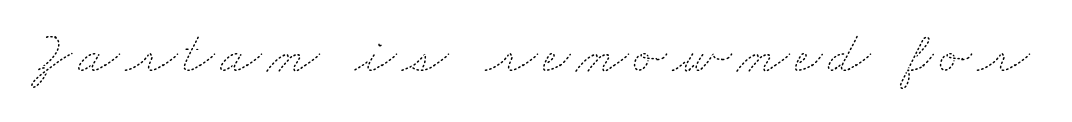
Q: Is the text bold? A: No.
Q: Is the text underlined? A: No.
Q: Width (condensed, normal, or wide)? A: Wide.
Q: Stroke contrast? A: Medium.
Q: x-height? A: Small.
Q: Monospaced? A: No.
